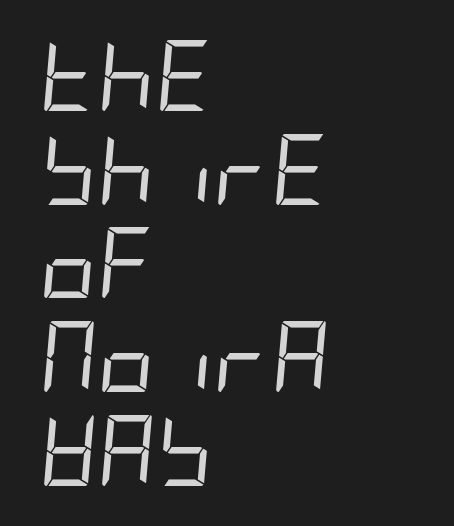
The image shows 71 px regular-weight, condensed type, italic (leaning right); set left-aligned, normal line spacing (1.32x), normal letter spacing, not underlined; low stroke contrast and a large x-height.
